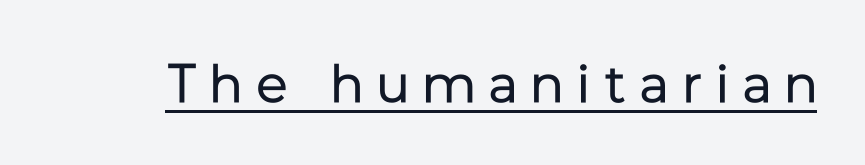
Spacing verdict: proportional, widths tailored to each character. Unlike a traditional serif, this face leaves its strokes unadorned. Is there any slant? The stems are plumb. Heft: none added — not bold.
